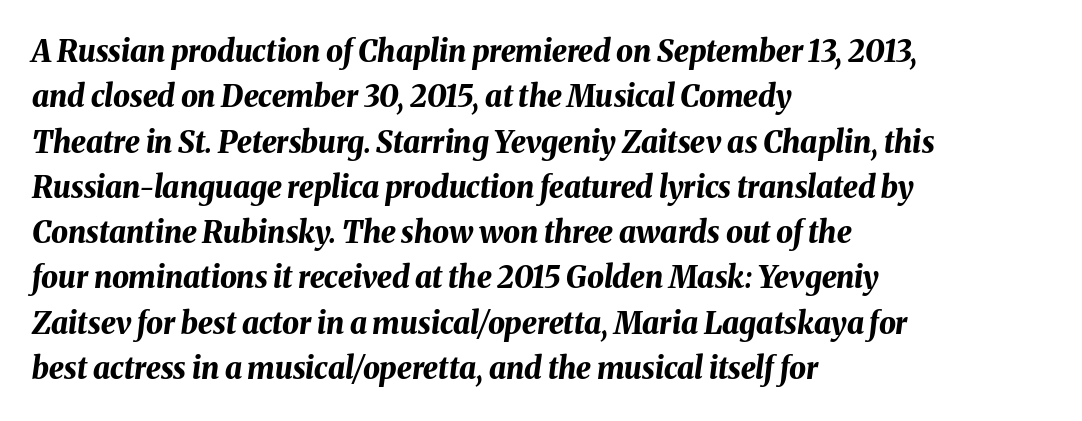
{"italic": "yes", "lean": "right", "slant_degrees": 8, "bold": "yes", "weight": "bold", "width": "normal", "stroke_contrast": "medium", "x_height": "medium", "monospaced": "no", "underline": "no", "align": "left", "line_spacing": "normal", "line_spacing_ratio": 1.51, "letter_spacing": "normal", "letter_spacing_em": 0.0, "glyph_px": 30}
